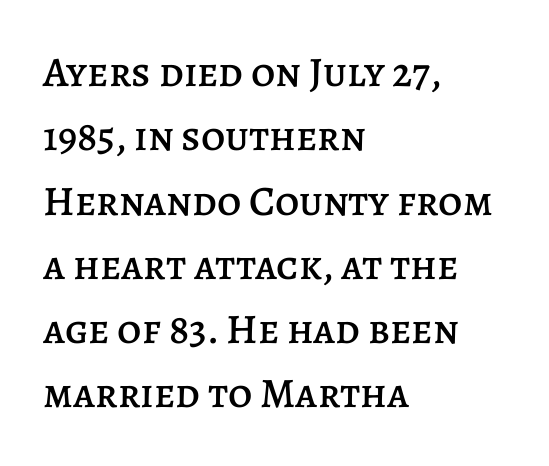
The image shows 42 px text type, upright; set left-aligned, normal line spacing (1.53x), normal letter spacing, not underlined; low stroke contrast and a large x-height.
